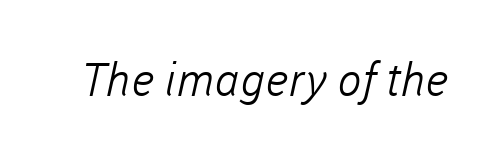
Stroke terminals: plain, sans-serif. Looks like regular typesetting: each glyph gets only the width it needs. The characters are drawn with everyday or finer stroke widths. Observe the ordinary spacing: letters are neighbours, not strangers. The space directly below the letters is spotless.
